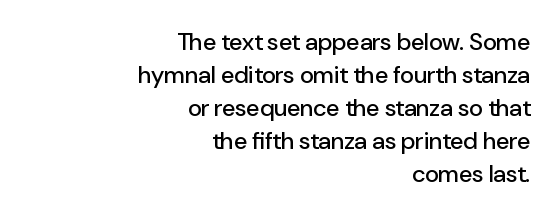
{"italic": "no", "underline": "no", "align": "right", "line_spacing": "normal", "line_spacing_ratio": 1.37, "letter_spacing": "normal", "letter_spacing_em": 0.0, "glyph_px": 24}
